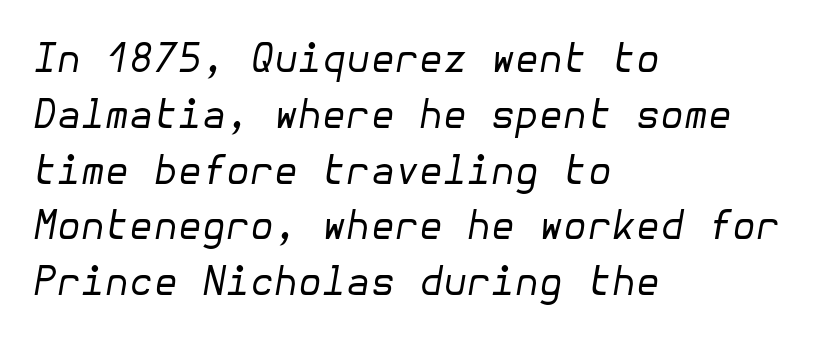
The image shows 39 px regular-weight type, italic (leaning right); set left-aligned, normal line spacing (1.43x), normal letter spacing, not underlined; low stroke contrast and a medium x-height.
